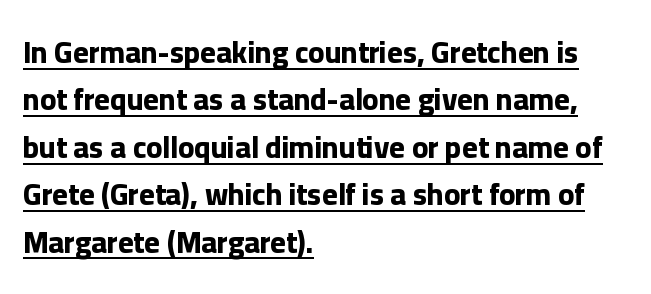
Q: Is the text bold? A: Yes.
Q: Is the text italic (slanted)? A: No, it is upright.
Q: Is the typeface a serif or a sans-serif typeface? A: Sans-serif.
Q: Is the text underlined? A: Yes.
Q: How is the paragraph aligned? A: Left-aligned.
Q: Is the spacing between letters normal or unusually wide? A: Normal.
Q: Is the spacing between lines tight, normal or loose? A: Normal.
Q: Width (condensed, normal, or wide)? A: Normal.
Q: Stroke contrast? A: Low.
Q: x-height? A: Medium.
Q: Monospaced? A: No.
